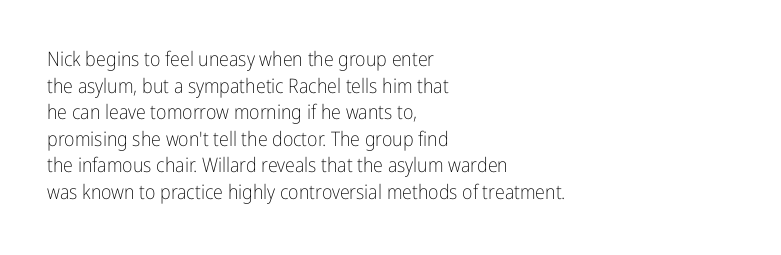
Does the copy run flush right? No — it runs flush left. The block of text has a typical density, with ordinary space between rows. This sample uses plain, unmodified letter spacing. The zone under the glyphs is completely vacant. A roman cut, with each character standing at attention. Stem width sits at or under what a default text font uses.
